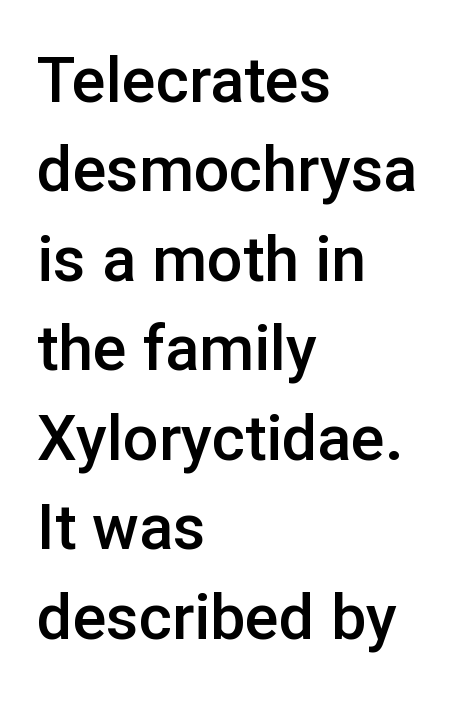
The image shows 63 px semibold sans-serif type, upright; set left-aligned, normal line spacing (1.42x), normal letter spacing, not underlined; low stroke contrast and a medium x-height.
